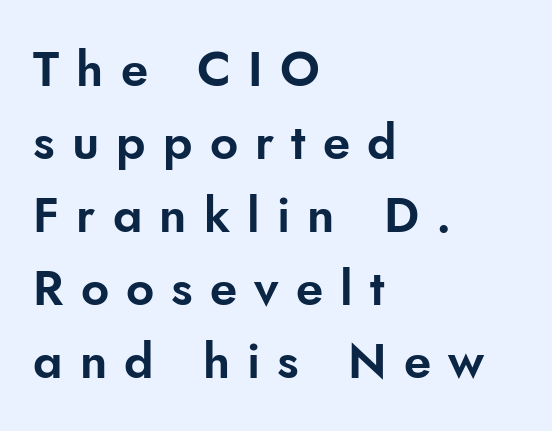
Characters follow at a spacing far wider than the type designer built in. What kind of face is this? One without serifs — a sans. Casual observation: everything's shoved over to the left. This sample has the flowing, uneven cadence of proportional lettering.
